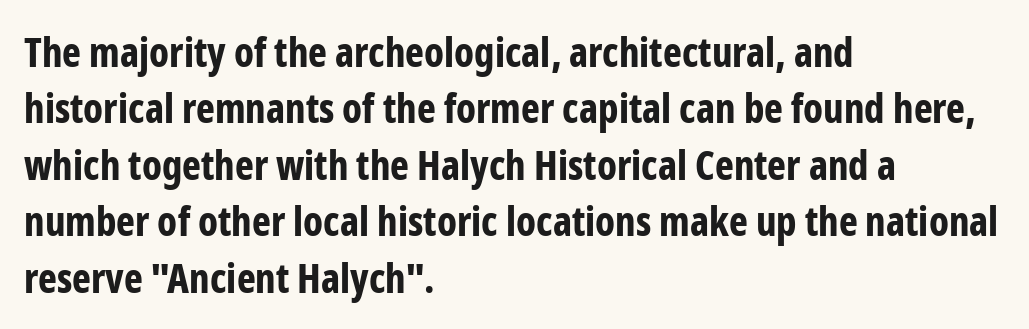
Its strokes are broad and dark, the hallmark of bold type. This sample keeps an unexceptional amount of space between lines. Line starts are locked; line ends wander. You could not count columns in this text — the font is proportionally spaced. Descender tails drop into unmarked territory. Does extra space separate the letters? No, they use regular spacing.
